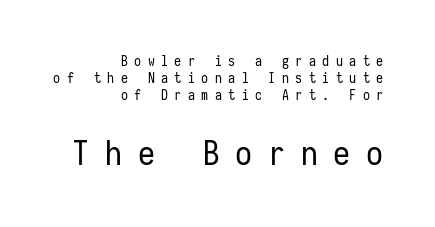
{"serif": "no", "italic": "no", "bold": "no", "weight": "regular", "width": "condensed", "stroke_contrast": "low", "x_height": "medium", "monospaced": "yes", "underline": "no", "align": "right", "line_spacing_ratio": 1.23, "letter_spacing": "wide", "letter_spacing_em": 0.46, "larger_block": "second", "size_ratio": 2.43, "glyph_px": 34}
